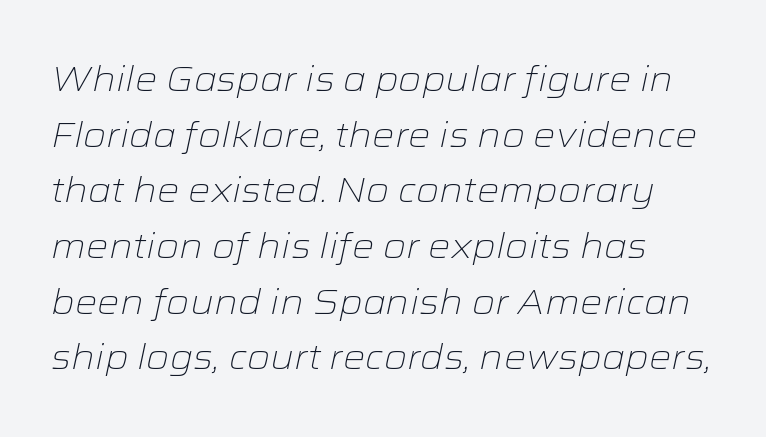
Q: Is the text bold? A: No.
Q: Is the text italic (slanted)? A: Yes, it leans right by about 12 degrees.
Q: Is the text underlined? A: No.
Q: How is the paragraph aligned? A: Left-aligned.
Q: Is the spacing between letters normal or unusually wide? A: Normal.
Q: Is the spacing between lines tight, normal or loose? A: Normal.
Q: Width (condensed, normal, or wide)? A: Wide.
Q: Stroke contrast? A: Low.
Q: x-height? A: Medium.
Q: Monospaced? A: No.
